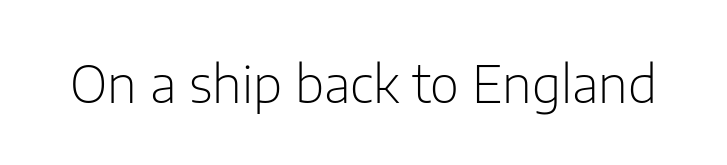
The image shows 50 px light sans-serif type, upright; set normal letter spacing, not underlined; low stroke contrast and a medium x-height.
